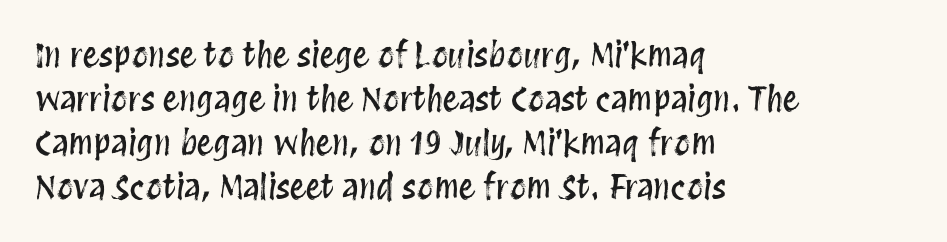
These lines were composed using upright roman letters. Bare-footed words on every line. Typeset ragged right — the left edge is the straight one. Is this a fixed-width face? No — the glyphs have proportional, varying widths. Is there much room between lines? A standard amount, neither cramped nor airy.
